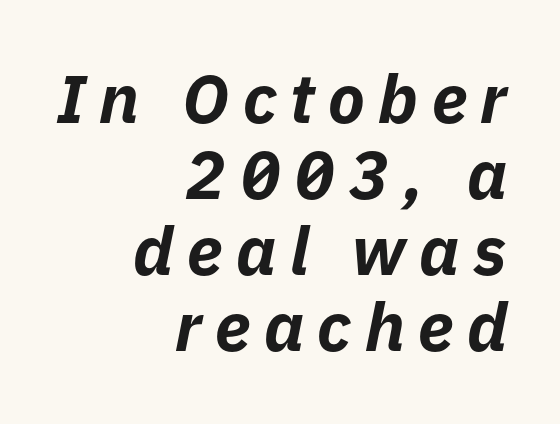
{"italic": "yes", "lean": "right", "slant_degrees": 11, "bold": "yes", "weight": "bold", "width": "normal", "stroke_contrast": "low", "x_height": "medium", "monospaced": "no", "underline": "no", "align": "right", "line_spacing": "tight", "line_spacing_ratio": 1.12, "letter_spacing": "wide", "letter_spacing_em": 0.2, "glyph_px": 68}
